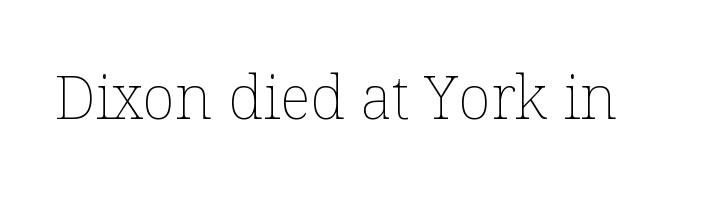
Just letters on the line, the space beneath them empty. These lines were composed using upright roman letters. The passage shown is typed in a proportional face where columns would drift. Inter-character spacing is left at the font's built-in metrics. The cut favours lightness, reaching ordinary text weight at its darkest.
